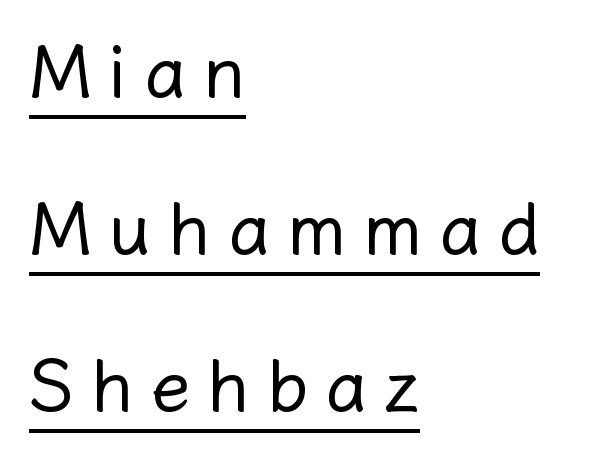
{"italic": "no", "bold": "no", "weight": "regular", "width": "normal", "stroke_contrast": "low", "x_height": "medium", "monospaced": "no", "underline": "yes", "align": "left", "line_spacing": "loose", "line_spacing_ratio": 2.15, "letter_spacing": "wide", "letter_spacing_em": 0.23, "glyph_px": 73}
